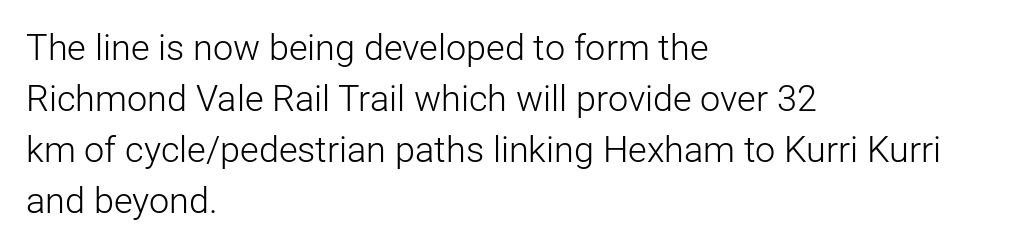
Q: Is the text bold? A: No.
Q: Is the text italic (slanted)? A: No, it is upright.
Q: Is the typeface a serif or a sans-serif typeface? A: Sans-serif.
Q: Is the text underlined? A: No.
Q: How is the paragraph aligned? A: Left-aligned.
Q: Is the spacing between letters normal or unusually wide? A: Normal.
Q: Is the spacing between lines tight, normal or loose? A: Normal.
Q: Width (condensed, normal, or wide)? A: Normal.
Q: Stroke contrast? A: Low.
Q: x-height? A: Medium.
Q: Monospaced? A: No.
